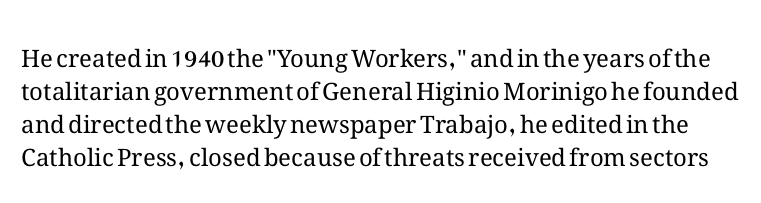
Observe the ordinary spacing: letters are neighbours, not strangers. The typeface has the unassuming heft of standard copy or less. The words here are not underlined. This is roman type, the default non-slanted kind. Notice how descenders clear the ascenders below comfortably — that's standard leading.
